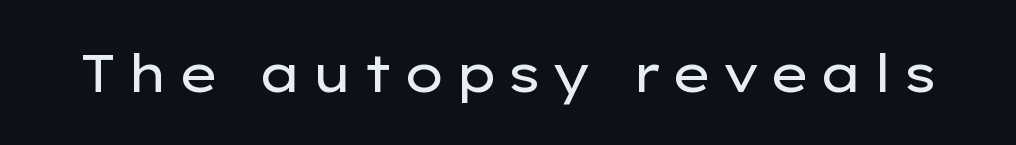
This rendering features lettering with no underline. This rendering employs a face without finishing strokes, i.e., a sans-serif. The letters look calm and open, with moderate or lighter stems. This sample uses an upright cut, with every glyph sitting square on the baseline. Do the characters align in a grid? No, the font is proportional.
